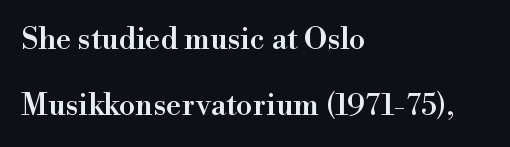
The image shows 30 px serif type, upright; set left-aligned, loose line spacing (2.21x), normal letter spacing, not underlined; high stroke contrast and a small x-height.
